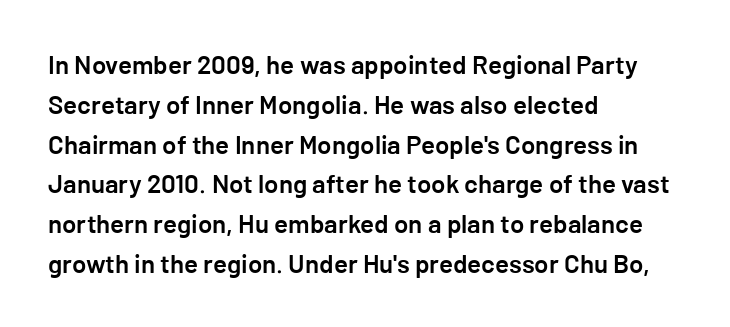
Q: Is the text bold? A: Semi-bold.
Q: Is the text italic (slanted)? A: No, it is upright.
Q: Is the text underlined? A: No.
Q: How is the paragraph aligned? A: Left-aligned.
Q: Is the spacing between letters normal or unusually wide? A: Normal.
Q: Is the spacing between lines tight, normal or loose? A: Normal.
